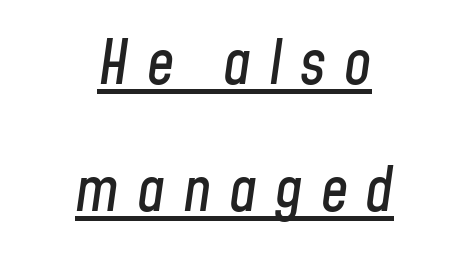
The image shows 61 px condensed type, italic (leaning right); set centered, loose line spacing (2.09x), unusually wide letter spacing (+0.29 em), underlined; low stroke contrast and a medium x-height.
